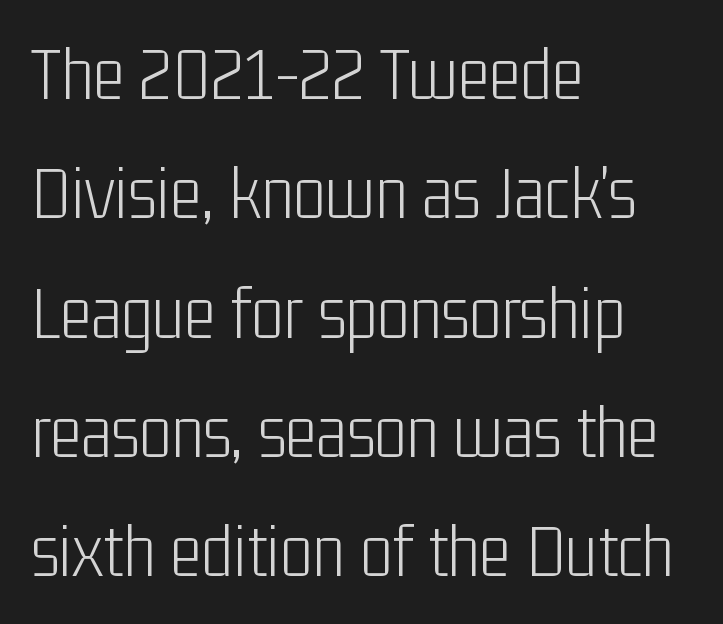
The image shows 76 px light, condensed sans-serif type, upright; set left-aligned, normal line spacing (1.57x), normal letter spacing, not underlined; low stroke contrast and a medium x-height.
